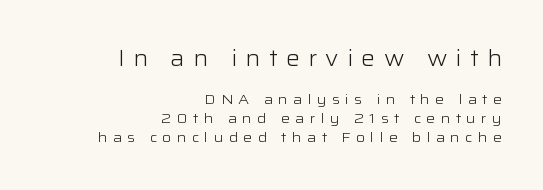
Does extra space separate the letters? Yes, quite a lot of it. Every stem runs plumb, perpendicular to the baseline. The compositor pushed each line to the right boundary. The designer left line spacing at the default. Counters stay open thanks to moderate or lighter strokes.
